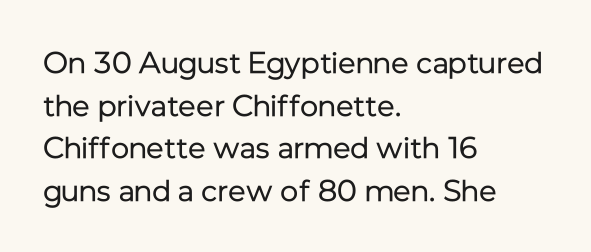
The image shows 30 px regular-weight sans-serif type, upright; set left-aligned, normal line spacing (1.42x), normal letter spacing, not underlined; low stroke contrast and a medium x-height.
